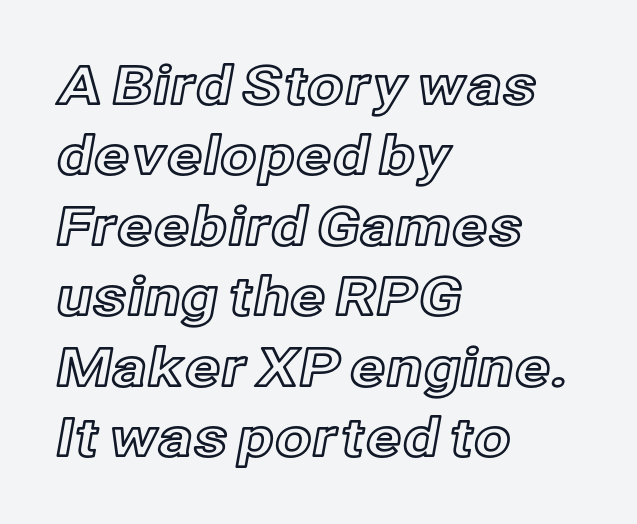
Q: Is the text italic (slanted)? A: Yes.
Q: Is the text underlined? A: No.
Q: How is the paragraph aligned? A: Left-aligned.
Q: Is the spacing between letters normal or unusually wide? A: Normal.
Q: Is the spacing between lines tight, normal or loose? A: Normal.
Q: Width (condensed, normal, or wide)? A: Normal.
Q: x-height? A: Medium.
Q: Monospaced? A: No.
